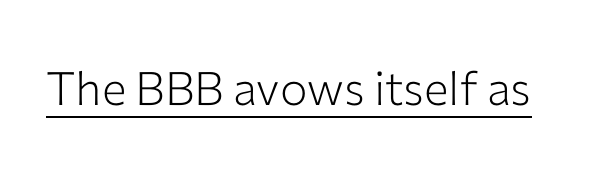
{"serif": "no", "italic": "no", "bold": "no", "weight": "light", "width": "normal", "stroke_contrast": "low", "x_height": "medium", "monospaced": "no", "underline": "yes", "letter_spacing": "normal", "letter_spacing_em": 0.0, "glyph_px": 46}
